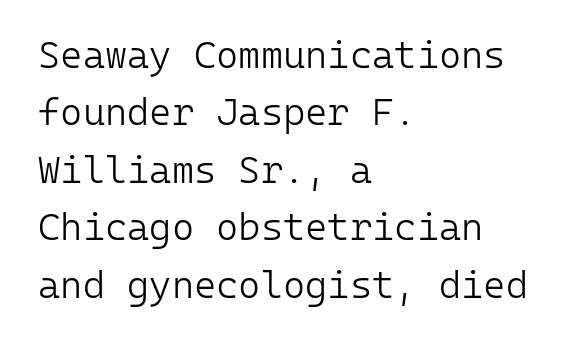
{"serif": "no", "italic": "no", "bold": "no", "weight": "light", "width": "normal", "stroke_contrast": "low", "x_height": "medium", "monospaced": "yes", "underline": "no", "align": "left", "line_spacing": "normal", "line_spacing_ratio": 1.51, "letter_spacing": "normal", "letter_spacing_em": 0.0, "glyph_px": 38}
